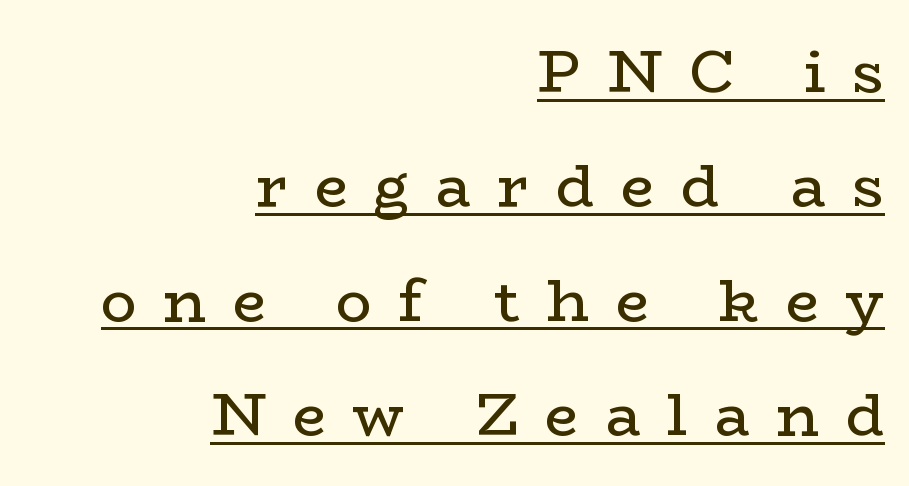
This block would shrink considerably if given ordinary leading; it's expanded now. The characters display serif detailing at their extremities. Italic? Not at all — the glyphs are vertical. No chunkiness to these letters — they're not bold. In CSS terms this would be text-align: right. The rendering uses the underline text-decoration.
